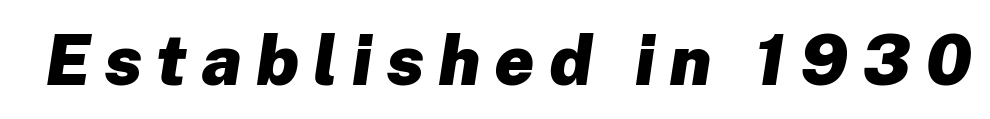
{"italic": "yes", "lean": "right", "slant_degrees": 8, "bold": "yes", "weight": "heavy", "width": "normal", "stroke_contrast": "low", "x_height": "medium", "monospaced": "no", "underline": "no", "letter_spacing": "wide", "letter_spacing_em": 0.2, "glyph_px": 70}
